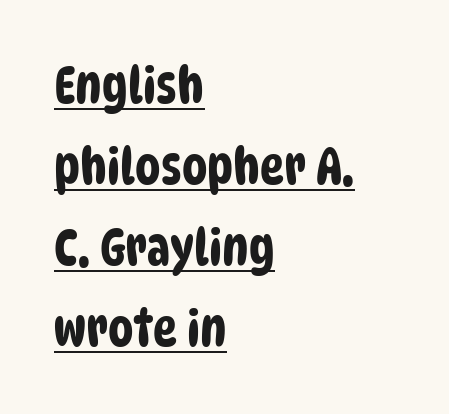
The image shows 51 px condensed sans-serif type; set left-aligned, normal line spacing (1.59x), normal letter spacing, underlined; low stroke contrast and a large x-height.
